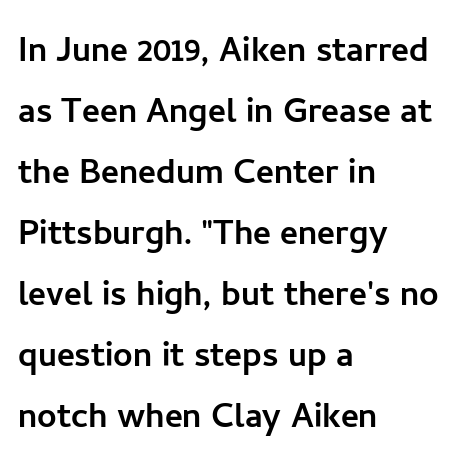
Q: Is the text italic (slanted)? A: No, it is upright.
Q: Is the typeface a serif or a sans-serif typeface? A: Sans-serif.
Q: Is the text underlined? A: No.
Q: How is the paragraph aligned? A: Left-aligned.
Q: Is the spacing between letters normal or unusually wide? A: Normal.
Q: Is the spacing between lines tight, normal or loose? A: Normal.
Q: Width (condensed, normal, or wide)? A: Normal.
Q: Stroke contrast? A: Low.
Q: x-height? A: Medium.
Q: Monospaced? A: No.
